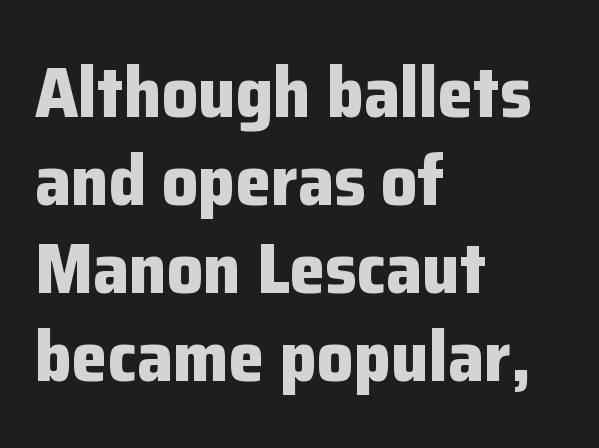
Lines of text with bare space underneath. You can tell from the bare stems that sans-serif type was used. Letter spacing: default. Each letter keeps its own natural width here, so spacing adapts to shape. A student would call this left alignment; a typographer would say flush left, rag right.
